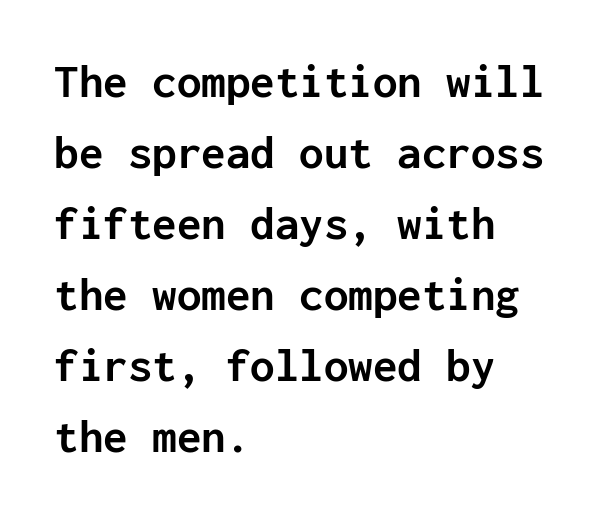
{"serif": "no", "italic": "no", "bold": "yes", "weight": "semibold", "width": "normal", "stroke_contrast": "low", "x_height": "medium", "monospaced": "yes", "underline": "no", "align": "left", "line_spacing": "normal", "line_spacing_ratio": 1.45, "letter_spacing": "normal", "letter_spacing_em": 0.0, "glyph_px": 49}
